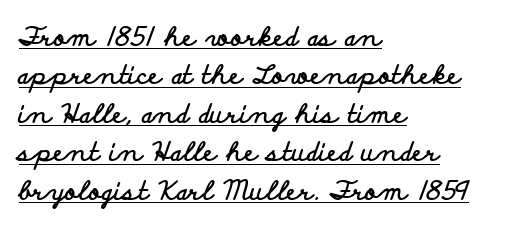
{"bold": "yes", "underline": "yes", "align": "left", "line_spacing": "normal", "line_spacing_ratio": 1.48, "letter_spacing": "normal", "letter_spacing_em": 0.0, "glyph_px": 26}
